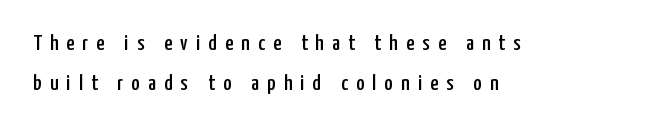
The image shows 22 px text type, upright; set left-aligned, line spacing 1.82x, unusually wide letter spacing (+0.38 em), not underlined.
